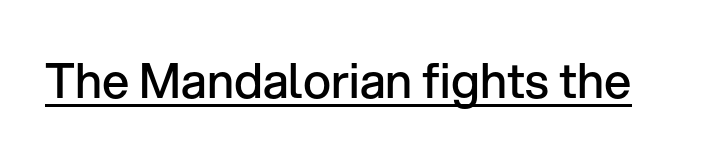
The image shows 48 px semibold sans-serif type, upright; set normal letter spacing, underlined; low stroke contrast and a medium x-height.
